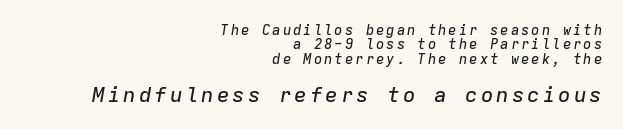
The image shows 21 px text type, italic (leaning right); set right-aligned, tight line spacing (1.02x), not underlined; the second (bottom) block is 1.5x larger.
